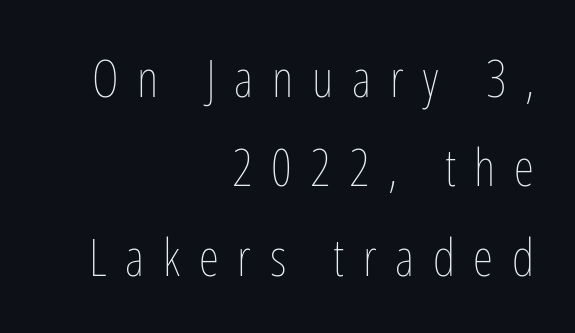
Any mark beneath the type? The region is blank. These lines are set flush right with a ragged left edge. The letters advance in unequal steps, a hallmark of proportional type. The passage shown is not bold in any degree. The type sits square on the baseline with zero lean.
